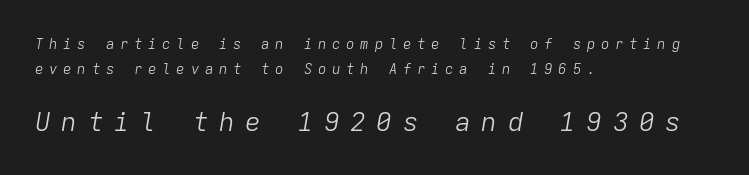
The image shows 26 px text type, italic (leaning right); set left-aligned, line spacing 1.76x, unusually wide letter spacing (+0.41 em), not underlined; the second (bottom) block is 1.86x larger.
